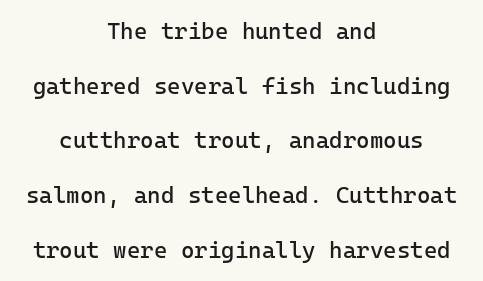
Q: Is the text bold? A: No.
Q: Is the text italic (slanted)? A: No, it is upright.
Q: Is the text underlined? A: No.
Q: How is the paragraph aligned? A: Centered.
Q: Is the spacing between letters normal or unusually wide? A: Normal.
Q: Is the spacing between lines tight, normal or loose? A: Loose.
